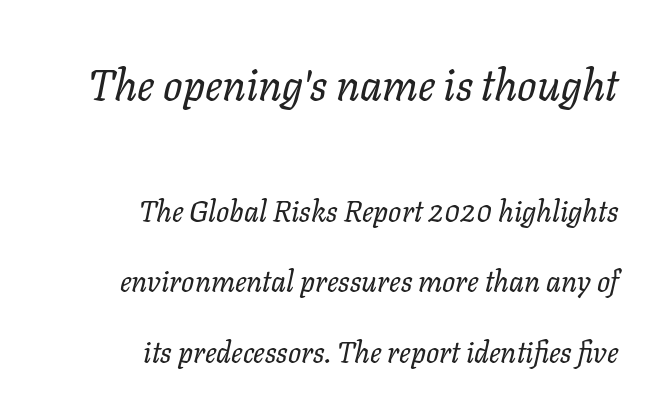
{"italic": "yes", "lean": "right", "slant_degrees": 11, "bold": "no", "weight": "regular", "width": "normal", "stroke_contrast": "low", "x_height": "medium", "monospaced": "no", "underline": "no", "align": "right", "line_spacing": "loose", "line_spacing_ratio": 2.43, "letter_spacing": "normal", "letter_spacing_em": 0.0, "larger_block": "first", "size_ratio": 1.48, "glyph_px": 43}
